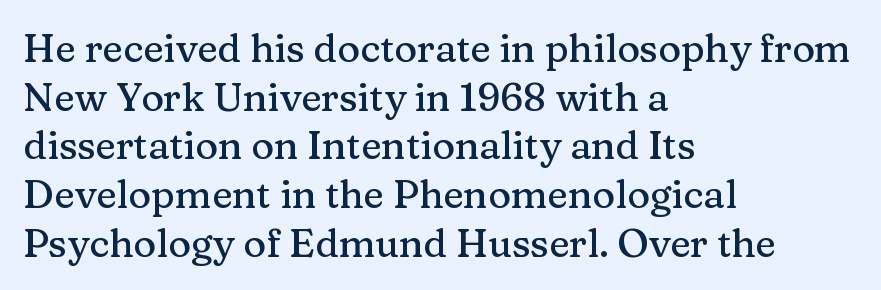
{"serif": "yes", "italic": "no", "width": "normal", "stroke_contrast": "medium", "x_height": "medium", "monospaced": "no", "underline": "no", "align": "left", "line_spacing": "normal", "line_spacing_ratio": 1.25, "letter_spacing": "normal", "letter_spacing_em": 0.0, "glyph_px": 39}
